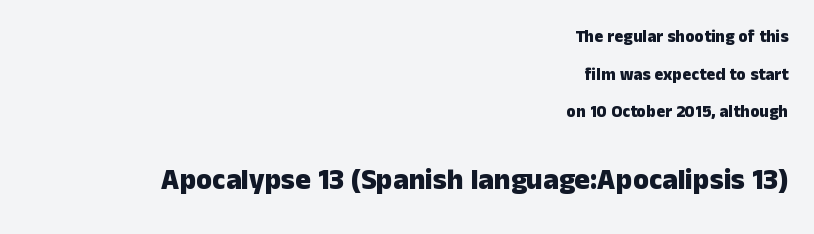
Q: Is the text bold? A: Yes.
Q: Is the text italic (slanted)? A: No, it is upright.
Q: Is the typeface a serif or a sans-serif typeface? A: Sans-serif.
Q: Is the text underlined? A: No.
Q: How is the paragraph aligned? A: Right-aligned.
Q: Is the spacing between letters normal or unusually wide? A: Normal.
Q: Is the spacing between lines tight, normal or loose? A: Loose.
Q: Which block of text is set in a larger size, the first (top) or the second (bottom)? A: The second (bottom) one.
Q: Width (condensed, normal, or wide)? A: Normal.
Q: Stroke contrast? A: Low.
Q: x-height? A: Medium.
Q: Monospaced? A: No.
